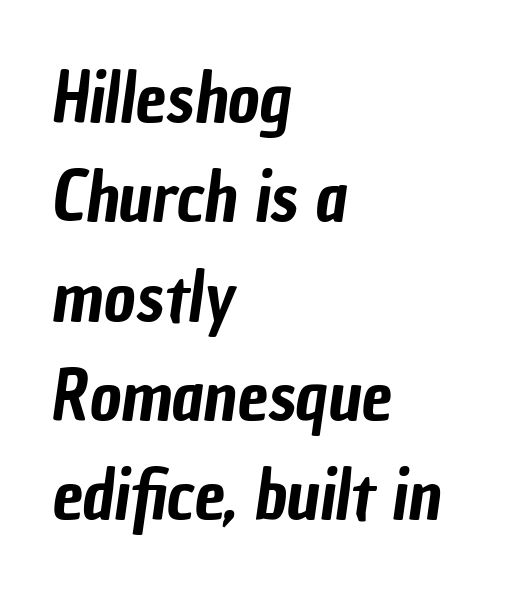
{"serif": "no", "width": "condensed", "stroke_contrast": "low", "x_height": "medium", "monospaced": "no", "underline": "no", "align": "left", "line_spacing": "normal", "line_spacing_ratio": 1.44, "letter_spacing": "normal", "letter_spacing_em": 0.0, "glyph_px": 69}
